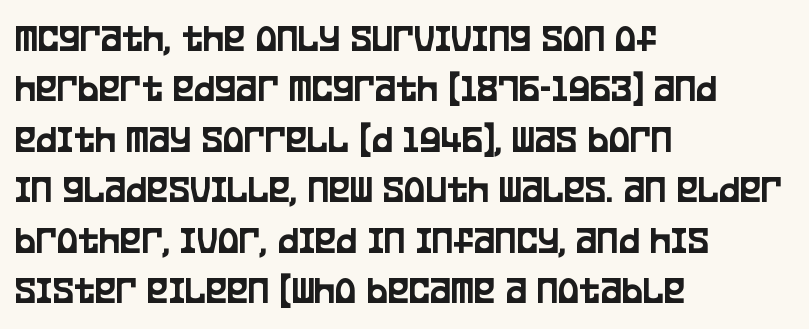
Summary of vertical rhythm: regular, with standard interline spacing. Proportional: the letters do not fall into vertical columns. There is no visible air inserted between adjacent glyphs. Are there feet on the stems? There aren't — it's a sans. Italic: no, the glyphs are upright roman. Where is the straight margin? On the left.
